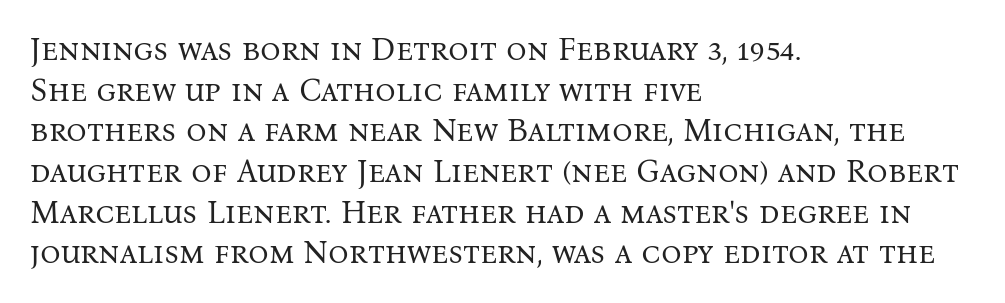
The image shows 32 px regular-weight serif type, upright; set left-aligned, normal line spacing (1.27x), normal letter spacing, not underlined; medium stroke contrast and a medium x-height.
